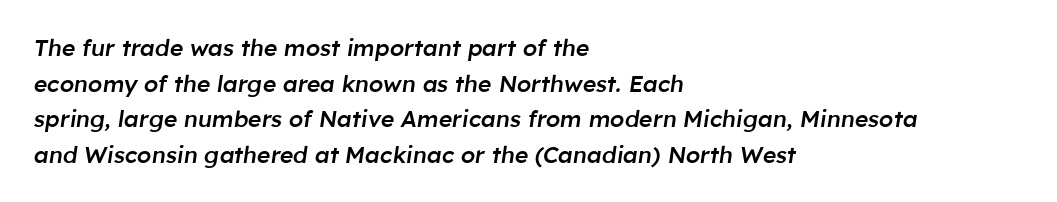
{"italic": "yes", "lean": "right", "slant_degrees": 8, "bold": "semi", "underline": "no", "align": "left", "line_spacing": "normal", "line_spacing_ratio": 1.55, "letter_spacing": "normal", "letter_spacing_em": 0.0, "glyph_px": 23}
